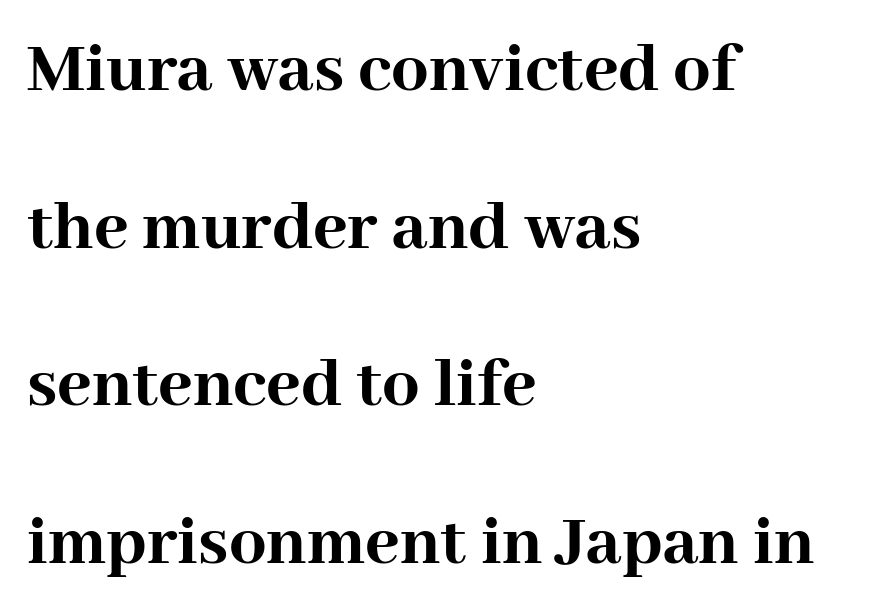
The image shows 74 px semibold serif type, upright; set left-aligned, loose line spacing (2.13x), normal letter spacing, not underlined; high stroke contrast and a medium x-height.
